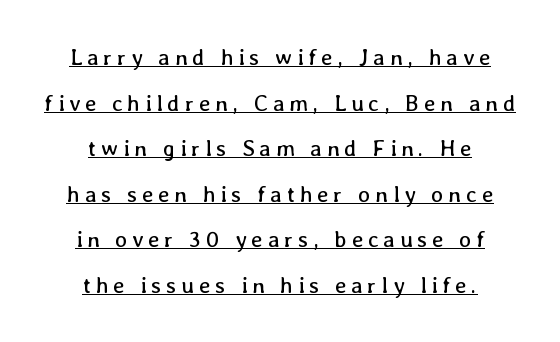
{"italic": "no", "bold": "no", "underline": "yes", "align": "center", "line_spacing": "loose", "line_spacing_ratio": 1.98, "letter_spacing": "wide", "letter_spacing_em": 0.2, "glyph_px": 23}
